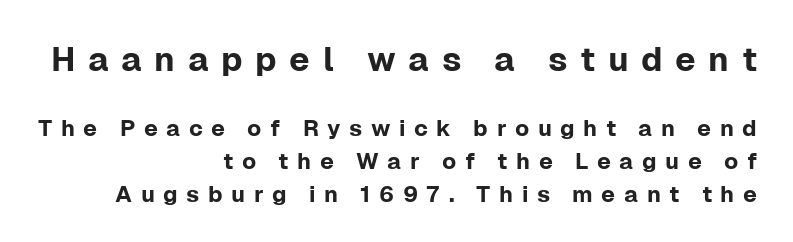
{"serif": "no", "italic": "no", "width": "normal", "stroke_contrast": "low", "x_height": "medium", "monospaced": "no", "underline": "no", "align": "right", "line_spacing": "normal", "line_spacing_ratio": 1.43, "letter_spacing": "wide", "letter_spacing_em": 0.37, "larger_block": "first", "size_ratio": 1.48, "glyph_px": 34}
